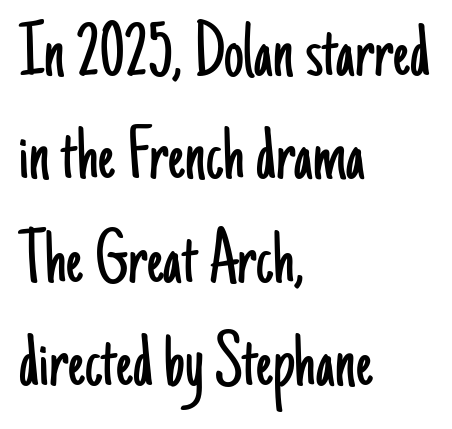
The image shows 79 px light, condensed sans-serif type, upright; set left-aligned, normal line spacing (1.31x), normal letter spacing, not underlined; low stroke contrast and a small x-height.
